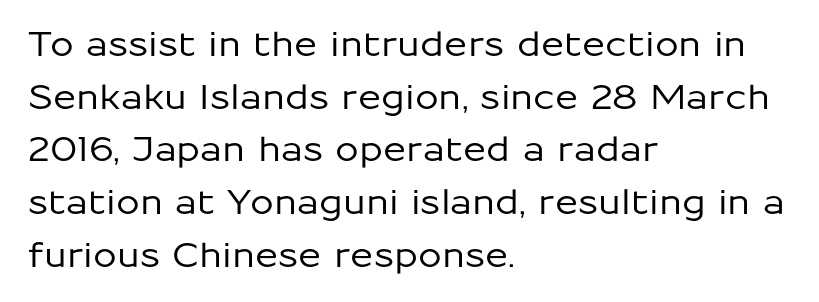
The image shows 34 px sans-serif type, upright; set left-aligned, normal line spacing (1.55x), normal letter spacing, not underlined; low stroke contrast and a medium x-height.
